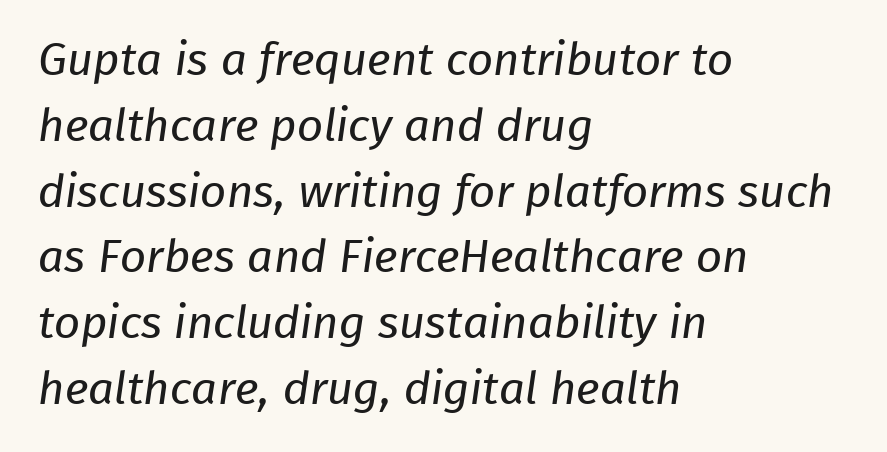
Q: Is the text bold? A: No.
Q: Is the typeface a serif or a sans-serif typeface? A: Sans-serif.
Q: Is the text underlined? A: No.
Q: How is the paragraph aligned? A: Left-aligned.
Q: Is the spacing between letters normal or unusually wide? A: Normal.
Q: Is the spacing between lines tight, normal or loose? A: Normal.
Q: Width (condensed, normal, or wide)? A: Normal.
Q: Stroke contrast? A: Low.
Q: x-height? A: Medium.
Q: Monospaced? A: No.
